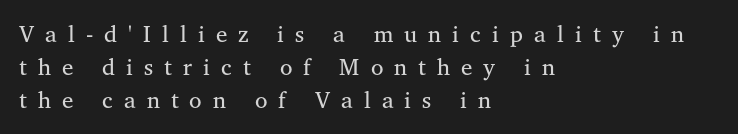
Q: Is the text bold? A: No.
Q: Is the text italic (slanted)? A: No, it is upright.
Q: Is the text underlined? A: No.
Q: How is the paragraph aligned? A: Left-aligned.
Q: Is the spacing between letters normal or unusually wide? A: Unusually wide.
Q: Is the spacing between lines tight, normal or loose? A: Normal.
